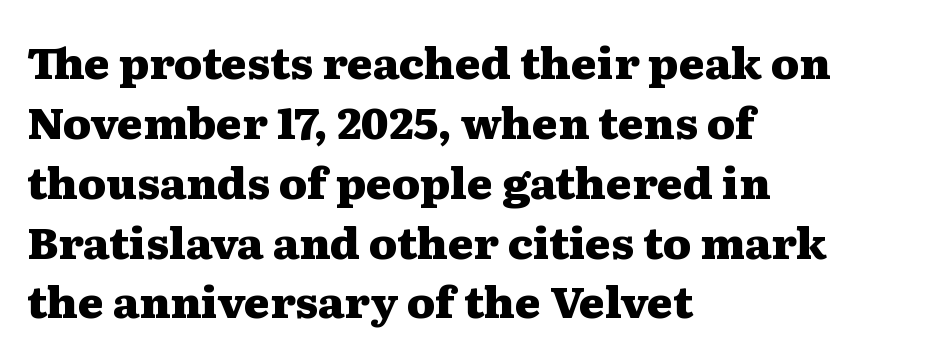
The glyphs have the mass of a bold cut. The passage shown is typed in a proportional face where columns would drift. This rendering uses left alignment, leaving the right contour irregular. Check under the words: just untouched page. Spacing between characters is what you'd get straight out of the box.
